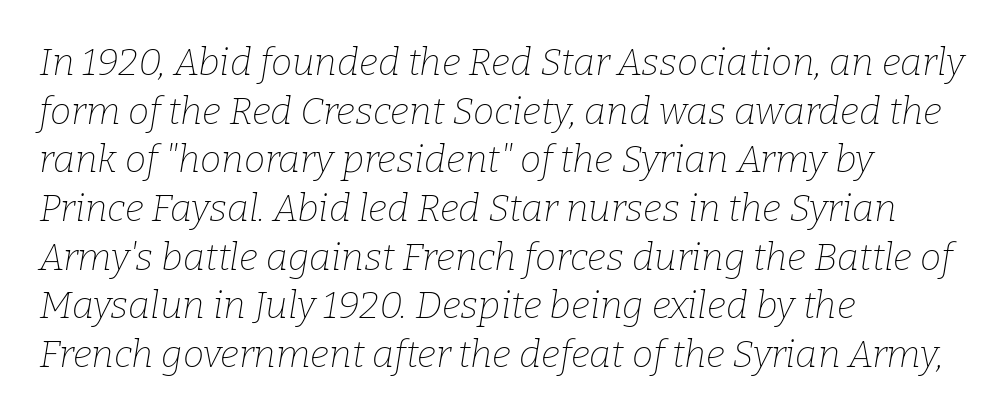
Weight class: somewhere from thin through regular. Does the lettering tilt? It does — this is italic. These lines keep a tight, regular rhythm from letter to letter. The rag falls on the right side of this text block. Old-style or modern, the face here clearly has serifs.
